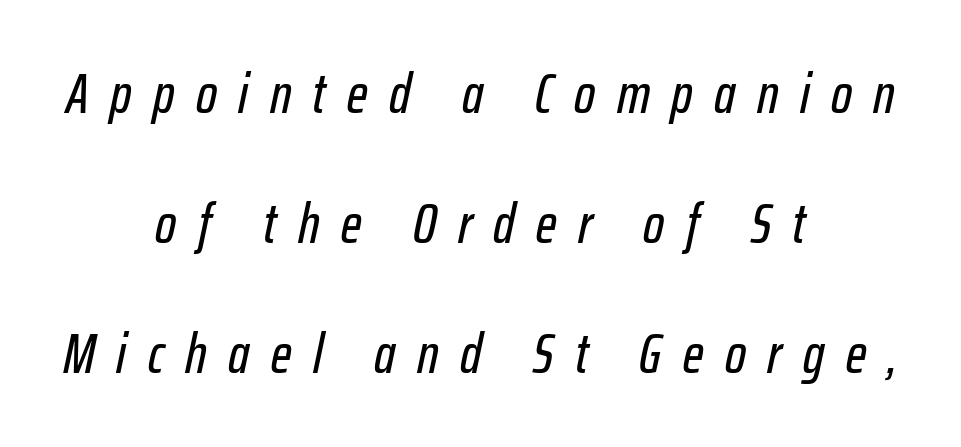
You could not count columns in this text — the font is proportionally spaced. Honestly, the letter spacing is so wide it's the main thing you notice. The setting favours the middle, as headings and verse often do. Honestly, the rows look like they've been pulled way apart. Rendered with sloped, italic letterforms.
